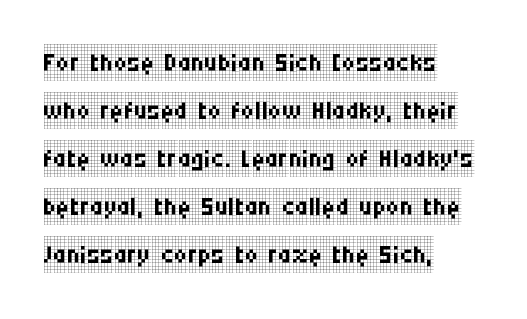
{"serif": "yes", "italic": "no", "bold": "no", "weight": "regular", "width": "condensed", "stroke_contrast": "low", "x_height": "large", "monospaced": "no", "underline": "no", "align": "left", "line_spacing": "normal", "line_spacing_ratio": 1.3, "letter_spacing": "normal", "letter_spacing_em": 0.0, "glyph_px": 37}
